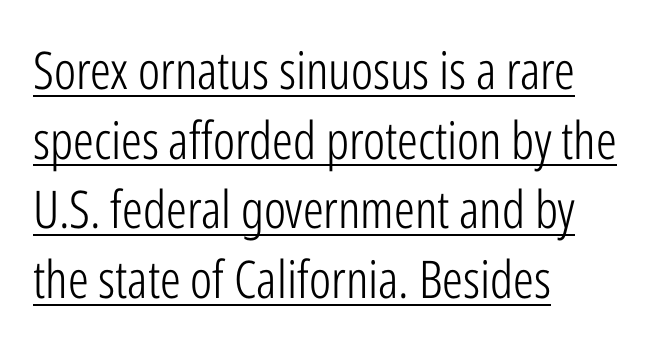
The typeface chosen for these lines omits serifs. A student would call this left alignment; a typographer would say flush left, rag right. The rendering uses the underline text-decoration. Each new line begins a customary step beneath the previous one. The passage shown is typed in a proportional face where columns would drift. The rendering keeps characters at their native spacing.
